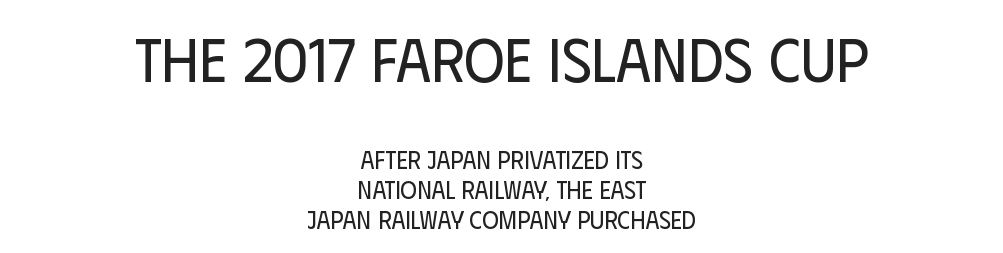
{"serif": "no", "italic": "no", "bold": "no", "weight": "regular", "width": "condensed", "stroke_contrast": "low", "x_height": "large", "monospaced": "no", "underline": "no", "align": "center", "line_spacing_ratio": 1.21, "letter_spacing": "normal", "letter_spacing_em": 0.0, "larger_block": "first", "size_ratio": 2.48, "glyph_px": 62}
